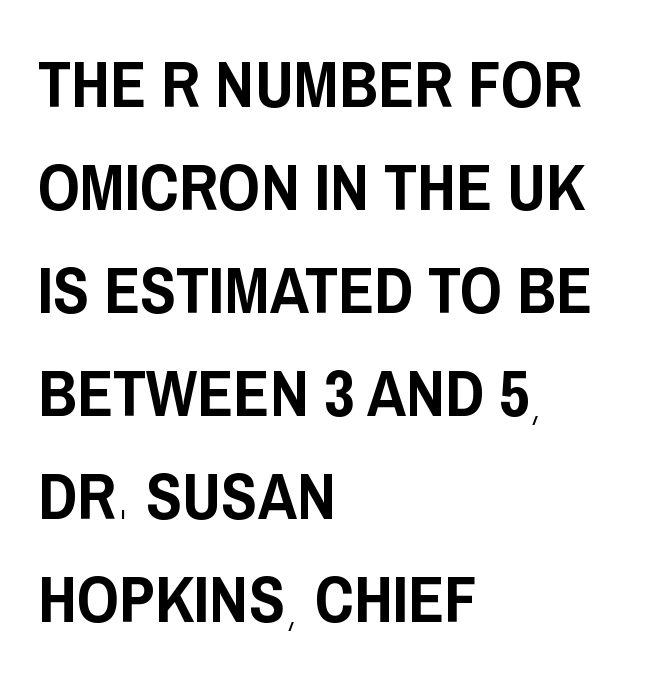
The passage shown has conventional tracking throughout. What's the leading like? Ordinary, nothing unusual. The rendering shows plain stroke endings on the letterforms — a sans-serif design. Ascenders rise straight up at ninety degrees. The face used here is proportionally spaced, like ordinary book or web type.
